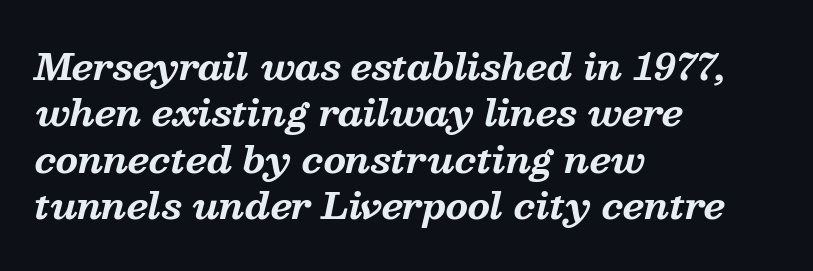
{"serif": "yes", "italic": "yes", "lean": "right", "slant_degrees": 13, "bold": "yes", "weight": "bold", "width": "normal", "stroke_contrast": "medium", "x_height": "medium", "monospaced": "no", "underline": "no", "align": "left", "line_spacing": "normal", "line_spacing_ratio": 1.29, "letter_spacing": "normal", "letter_spacing_em": 0.0, "glyph_px": 36}
